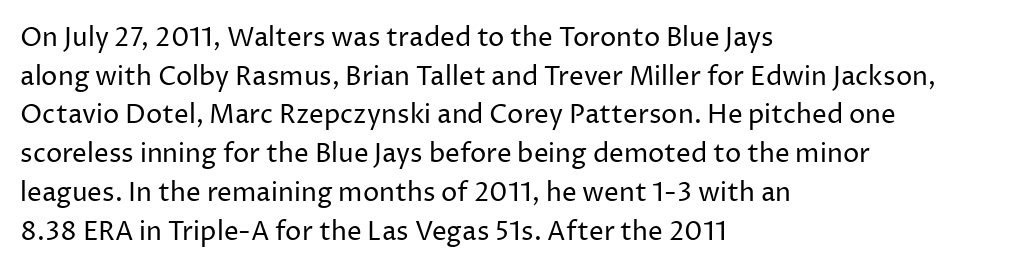
Q: Is the text bold? A: No.
Q: Is the text italic (slanted)? A: No, it is upright.
Q: Is the text underlined? A: No.
Q: How is the paragraph aligned? A: Left-aligned.
Q: Is the spacing between letters normal or unusually wide? A: Normal.
Q: Is the spacing between lines tight, normal or loose? A: Normal.
